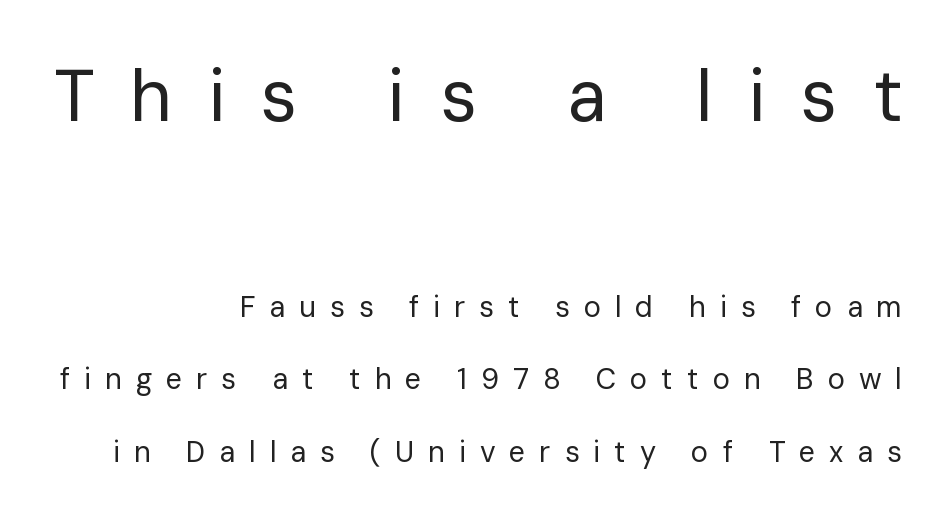
These lines stack with their right ends in a neat column. Stem width sits at or under what a default text font uses. Lines of text with bare space underneath. Regarding serifs, this sample does without them. Compared with typical body copy, the letter spacing here is much looser.
